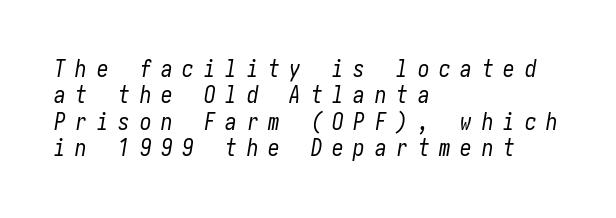
The leading is snug, giving the passage a crowded texture. The foot of each line stays bare and open. A typesetter would mark this as italic. Stems here are at most as thick as an everyday book face. Letter spacing: wide. The paragraph shown leans on its left margin.
